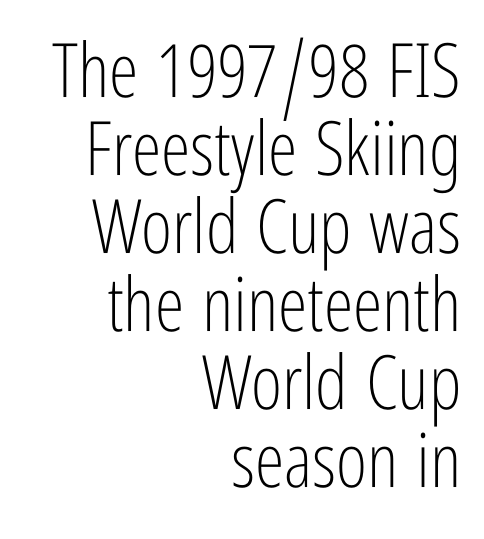
Q: Is the text bold? A: No.
Q: Is the text italic (slanted)? A: No, it is upright.
Q: Is the typeface a serif or a sans-serif typeface? A: Sans-serif.
Q: Is the text underlined? A: No.
Q: How is the paragraph aligned? A: Right-aligned.
Q: Is the spacing between letters normal or unusually wide? A: Normal.
Q: Is the spacing between lines tight, normal or loose? A: Tight.
Q: Width (condensed, normal, or wide)? A: Condensed.
Q: Stroke contrast? A: Low.
Q: x-height? A: Medium.
Q: Monospaced? A: No.
